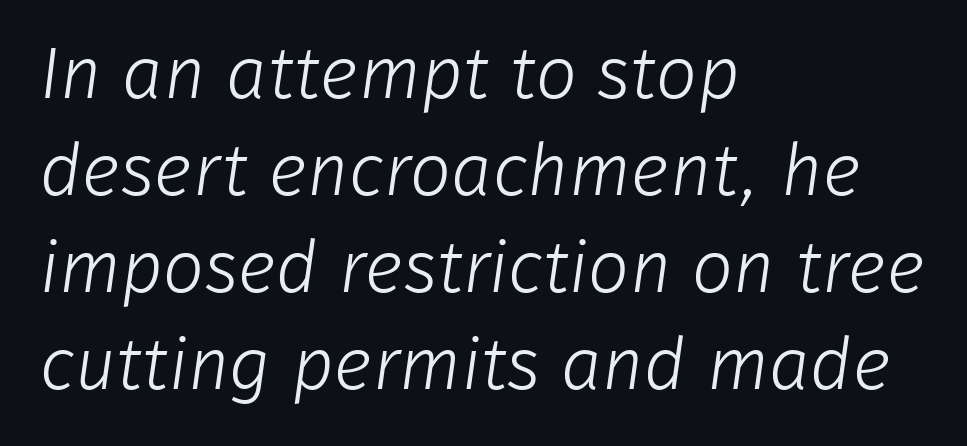
The image shows 73 px light sans-serif type; set left-aligned, normal line spacing (1.33x), normal letter spacing, not underlined; low stroke contrast and a medium x-height.
